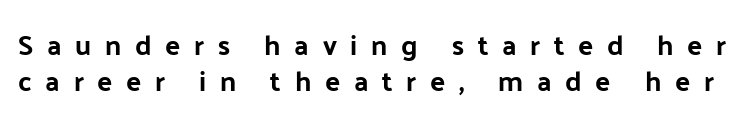
The image shows 28 px sans-serif type, upright; set normal line spacing (1.27x), unusually wide letter spacing (+0.49 em), not underlined; low stroke contrast and a medium x-height.
